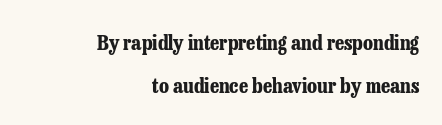
The image shows 21 px bold type, upright; set right-aligned, loose line spacing (2.04x), normal letter spacing, not underlined.
